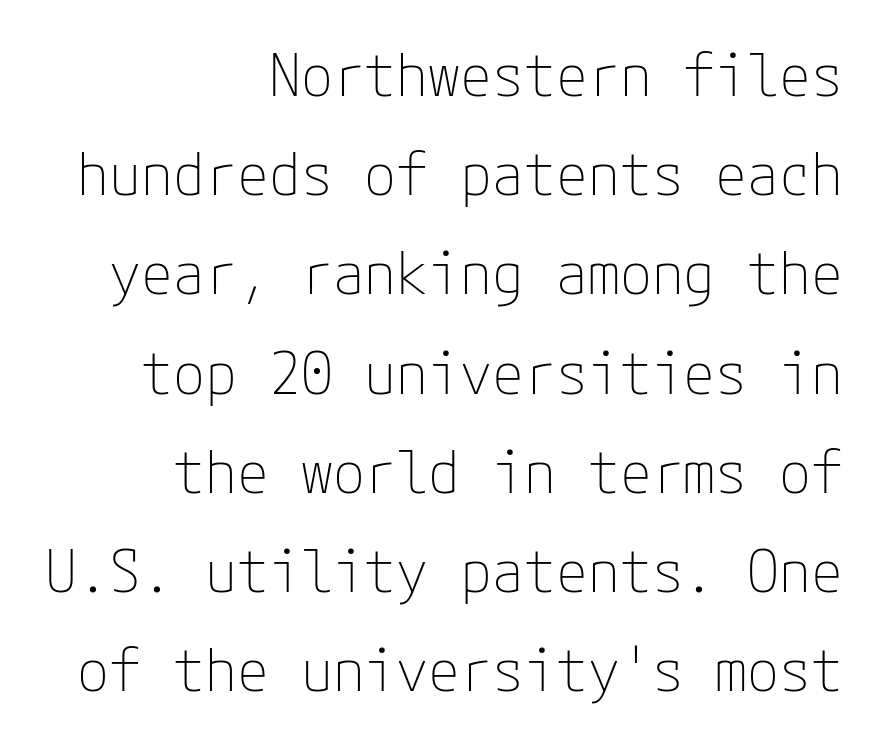
Q: Is the text bold? A: No.
Q: Is the text italic (slanted)? A: No, it is upright.
Q: Is the typeface a serif or a sans-serif typeface? A: Sans-serif.
Q: Is the text underlined? A: No.
Q: How is the paragraph aligned? A: Right-aligned.
Q: Is the spacing between letters normal or unusually wide? A: Normal.
Q: Width (condensed, normal, or wide)? A: Normal.
Q: Stroke contrast? A: Low.
Q: x-height? A: Medium.
